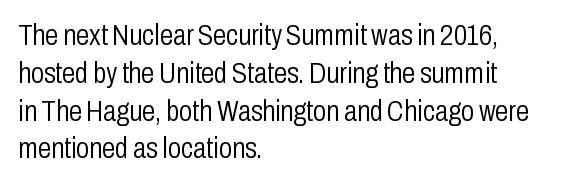
The image shows 30 px light, condensed sans-serif type, upright; set left-aligned, normal line spacing (1.26x), normal letter spacing, not underlined; low stroke contrast and a medium x-height.
